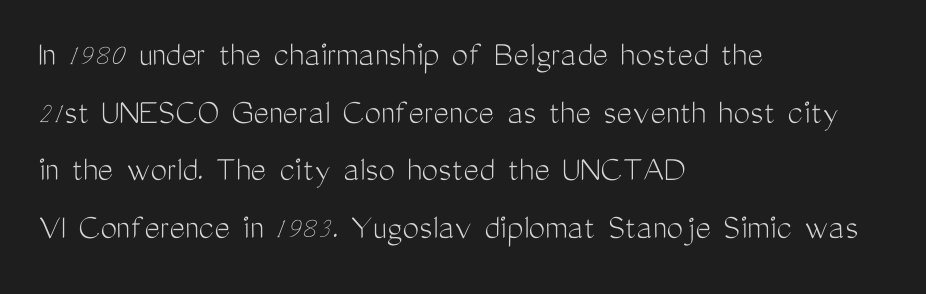
The leading is moderate, giving the passage an even texture. The lines are quadded left. Posture: upright roman. Glance below the letters and you will spot only blank space. The font is comparable to plain body text, perhaps lighter. Nope, no serifs anywhere on these letters.
